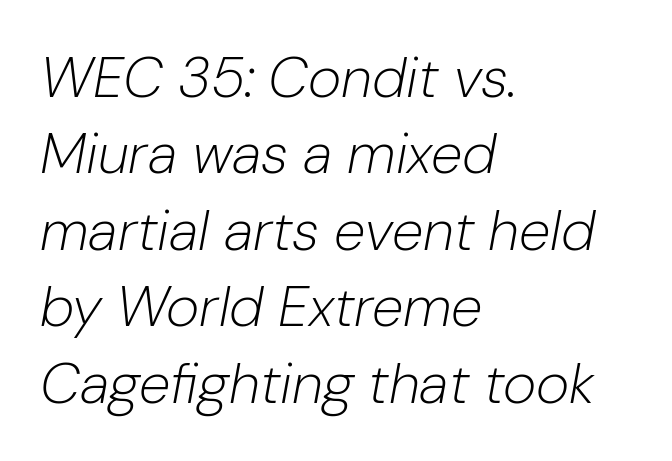
The image shows 57 px light type, italic (leaning right); set left-aligned, normal line spacing (1.34x), normal letter spacing, not underlined; low stroke contrast and a medium x-height.
